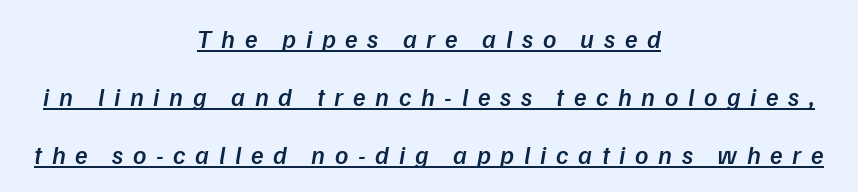
The image shows 26 px text type, italic (leaning right); set centered, loose line spacing (2.24x), unusually wide letter spacing (+0.37 em), underlined.
